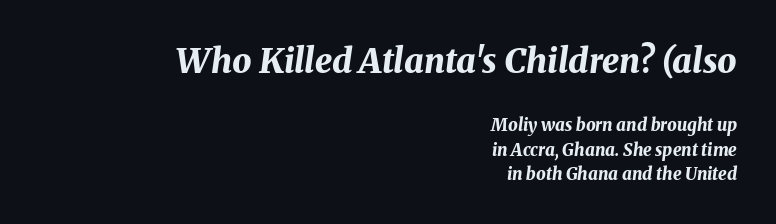
Think of a printed novel: that variable character pitch is what you see here. An italicized treatment has been applied to the whole sample. Horizontal bands of white between lines are of average thickness. Caption: upper text group enlarged, lower text group reduced. Underline: absent. Between one letter and the next there's only the usual sliver of space.
